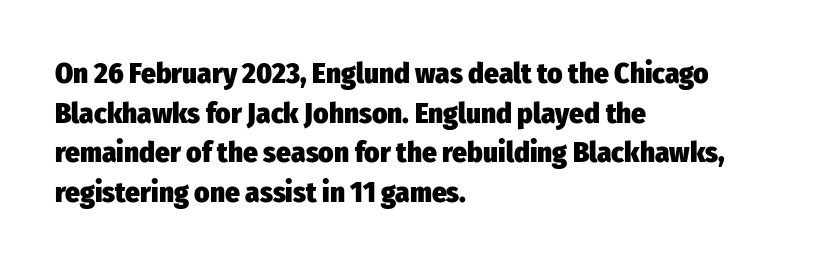
Does the lettering tilt? It doesn't — this is upright. A normal amount of white space separates one row of letters from the next. A dark, heavy texture on the line: the type is bold. Check the space under the baseline: it is left empty. Regarding serifs, this sample does without them. The letterforms sit shoulder to shoulder at normal distance.
